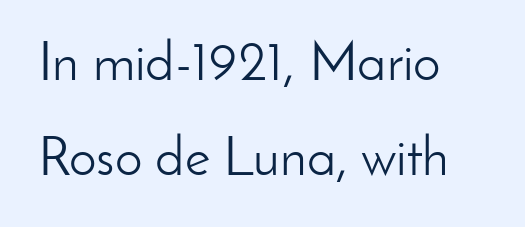
{"serif": "no", "italic": "no", "bold": "no", "weight": "light", "width": "normal", "stroke_contrast": "low", "x_height": "small", "monospaced": "no", "underline": "no", "align": "left", "line_spacing_ratio": 1.72, "letter_spacing": "normal", "letter_spacing_em": 0.0, "glyph_px": 55}
